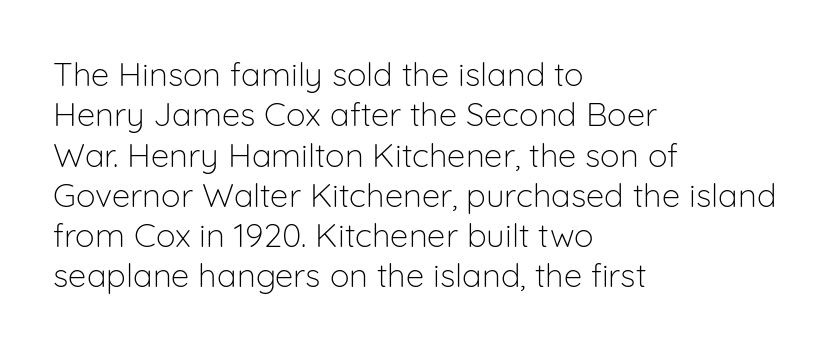
Q: Is the text bold? A: No.
Q: Is the text italic (slanted)? A: No, it is upright.
Q: Is the typeface a serif or a sans-serif typeface? A: Sans-serif.
Q: Is the text underlined? A: No.
Q: How is the paragraph aligned? A: Left-aligned.
Q: Is the spacing between letters normal or unusually wide? A: Normal.
Q: Width (condensed, normal, or wide)? A: Normal.
Q: Stroke contrast? A: Low.
Q: x-height? A: Medium.
Q: Monospaced? A: No.
